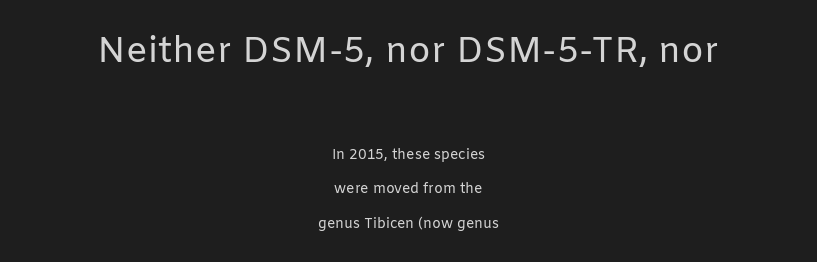
This rendering leaves character spacing at its baseline value. The passage shown begins with its larger block and ends with its smaller one. This sample is center-justified, so both line endings float freely. Compared with a typical body face, this is equally light or lighter still. Varying glyph widths throughout — classic text-font behaviour.
